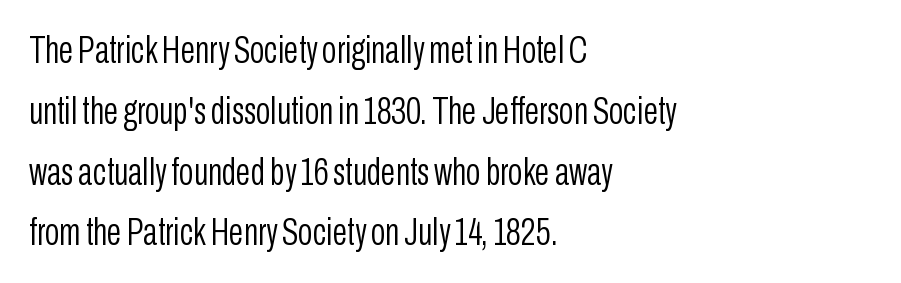
{"serif": "no", "italic": "no", "bold": "no", "weight": "light", "width": "condensed", "stroke_contrast": "low", "x_height": "medium", "monospaced": "no", "underline": "no", "align": "left", "line_spacing": "normal", "line_spacing_ratio": 1.6, "letter_spacing": "normal", "letter_spacing_em": 0.0, "glyph_px": 38}
